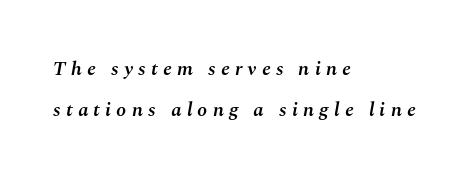
The face used here is rendered with a markedly widened letterfit. Notice the strokes are somewhat thickened but not fully heavy: this is a semibold. Decoration check: the copy has no underline. Line spacing here is loose.
